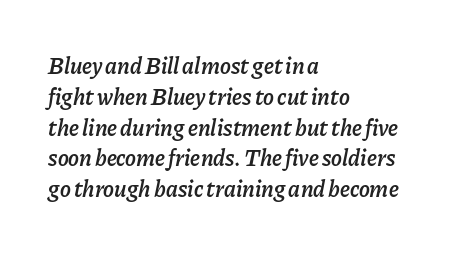
Compared with typical body copy, the letter spacing here is the same. A classic flush-left, rag-right setting is used for this passage. Yep, that's italic — everything's leaning. What weight is shown? A semibold, between regular and bold. Reading down the column, the eye jumps a familiar distance to each next line. Descenders hang freely into open space.
